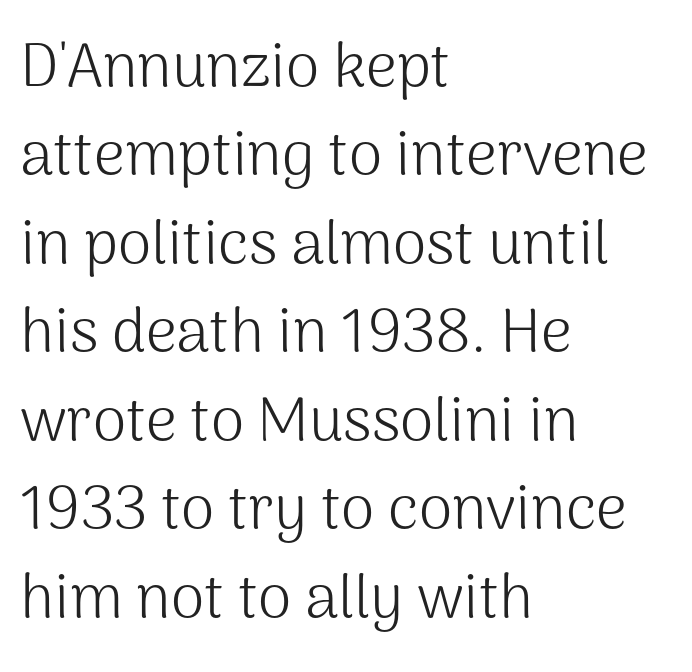
Compared with a typical body face, this is equally light or lighter still. The font's upright variant was chosen for this text. Each letter keeps its own natural width here, so spacing adapts to shape. Caption: standard tracking, unaltered. Left-aligned paragraph, ragged on the right. Normally led — the rows are evenly, conventionally spaced.
